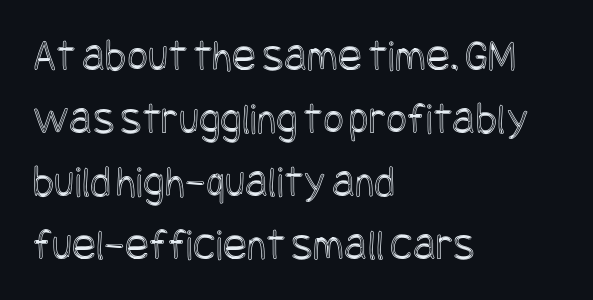
Regarding leading, the lines here are spaced in the standard way. Look at the tracking — it's just the regular setting, nothing added. The text block is weighted toward the left margin, trailing off unevenly rightward. Is there any slant? The stems are plumb.
